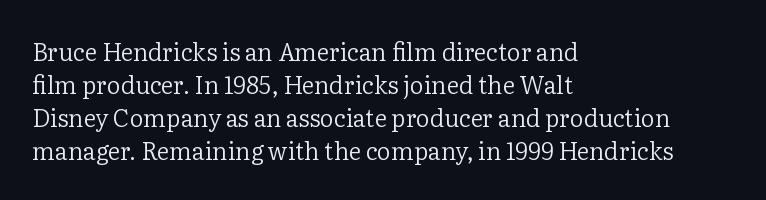
These lines stack with their left ends in a neat column. Letters rest on an invisible, unmarked baseline. The lines sit at an ordinary, default distance from one another. The type sits square on the baseline with zero lean. No letter is thick-stroked: the sample isn't bold. Default kerning and tracking; the words read as compact shapes.
